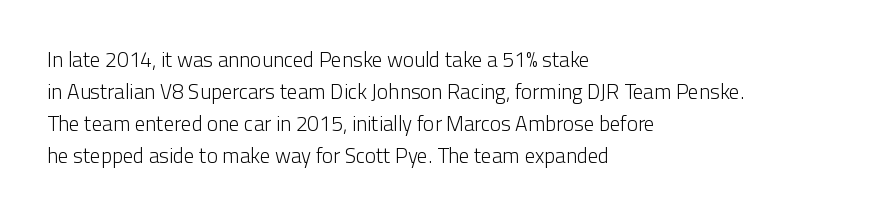
{"italic": "no", "bold": "no", "underline": "no", "align": "left", "line_spacing": "normal", "line_spacing_ratio": 1.52, "letter_spacing": "normal", "letter_spacing_em": 0.0, "glyph_px": 21}
